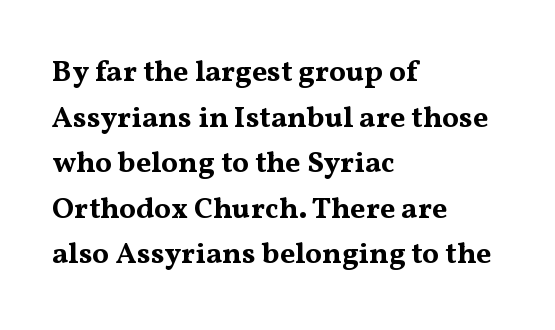
Q: Is the text bold? A: Yes.
Q: Is the text italic (slanted)? A: No, it is upright.
Q: Is the typeface a serif or a sans-serif typeface? A: Serif.
Q: Is the text underlined? A: No.
Q: How is the paragraph aligned? A: Left-aligned.
Q: Is the spacing between letters normal or unusually wide? A: Normal.
Q: Is the spacing between lines tight, normal or loose? A: Normal.
Q: Width (condensed, normal, or wide)? A: Wide.
Q: Stroke contrast? A: Medium.
Q: x-height? A: Medium.
Q: Monospaced? A: No.
